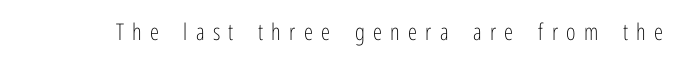
{"italic": "no", "bold": "no", "underline": "no", "letter_spacing": "wide", "letter_spacing_em": 0.36, "glyph_px": 23}
